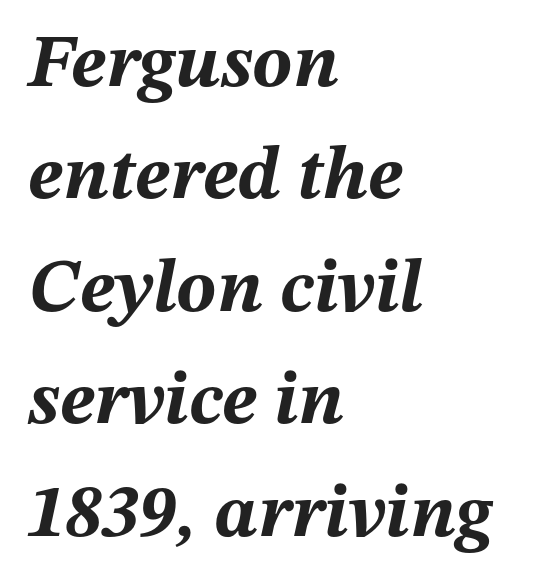
The image shows 75 px bold type, italic (leaning right); set left-aligned, normal line spacing (1.5x), normal letter spacing, not underlined; medium stroke contrast and a medium x-height.
